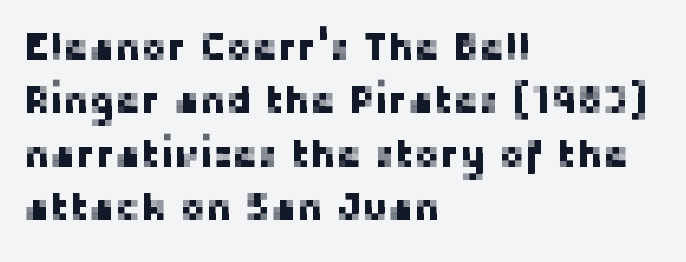
The image shows 39 px sans-serif type, upright; set left-aligned, normal line spacing (1.37x), normal letter spacing, not underlined; low stroke contrast and a medium x-height.
